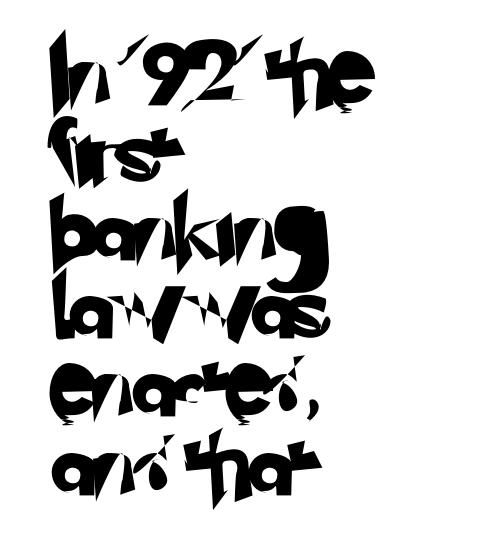
{"serif": "no", "width": "normal", "stroke_contrast": "low", "x_height": "small", "monospaced": "no", "underline": "no", "align": "left", "line_spacing": "normal", "line_spacing_ratio": 1.26, "letter_spacing": "normal", "letter_spacing_em": 0.0, "glyph_px": 62}
